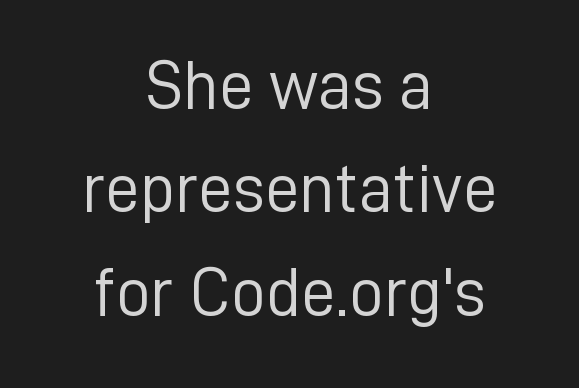
{"serif": "no", "italic": "no", "bold": "no", "weight": "light", "width": "normal", "stroke_contrast": "low", "x_height": "medium", "monospaced": "no", "underline": "no", "align": "center", "line_spacing": "normal", "line_spacing_ratio": 1.5, "letter_spacing": "normal", "letter_spacing_em": 0.0, "glyph_px": 69}
